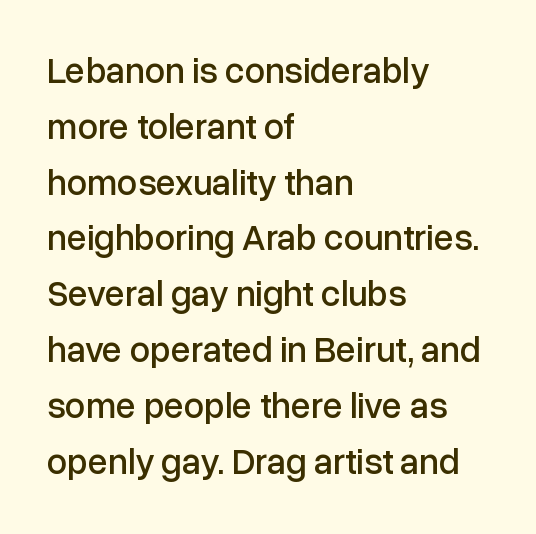
{"serif": "no", "italic": "no", "width": "normal", "stroke_contrast": "low", "x_height": "medium", "monospaced": "no", "underline": "no", "align": "left", "line_spacing": "normal", "line_spacing_ratio": 1.55, "letter_spacing": "normal", "letter_spacing_em": 0.0, "glyph_px": 36}
